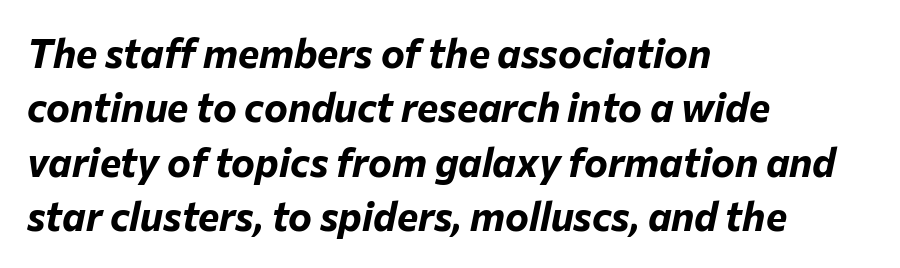
{"italic": "yes", "lean": "right", "slant_degrees": 12, "bold": "yes", "weight": "bold", "width": "normal", "stroke_contrast": "low", "x_height": "medium", "monospaced": "no", "underline": "no", "align": "left", "line_spacing": "normal", "line_spacing_ratio": 1.36, "letter_spacing": "normal", "letter_spacing_em": 0.0, "glyph_px": 40}
